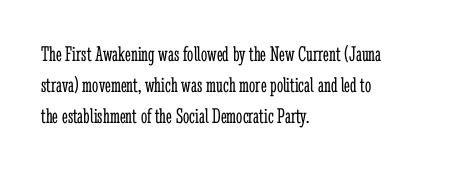
{"italic": "no", "bold": "no", "underline": "no", "align": "left", "line_spacing": "normal", "line_spacing_ratio": 1.4, "letter_spacing": "normal", "letter_spacing_em": 0.0, "glyph_px": 22}
